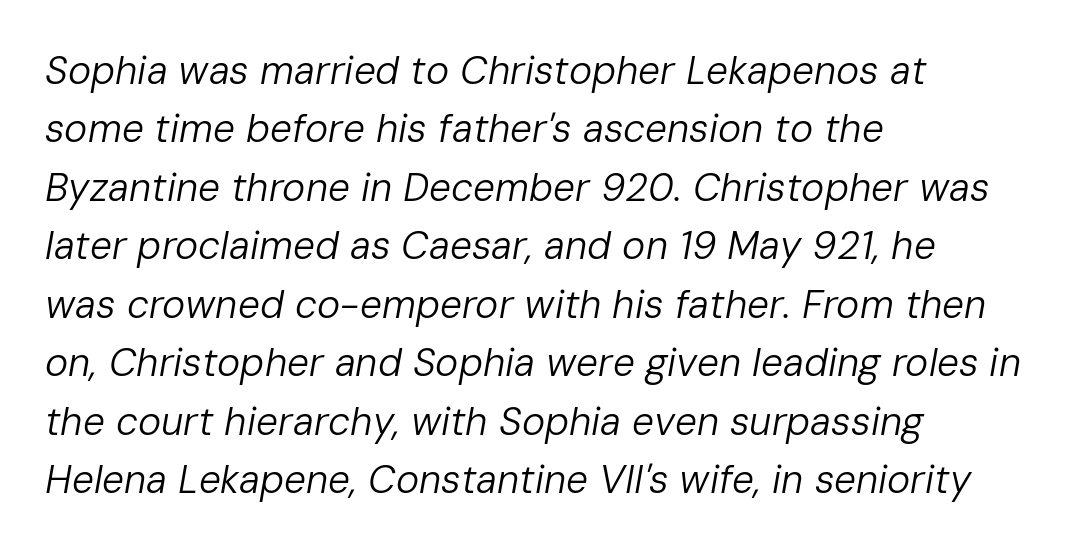
A typesetter would mark this as italic. Line starts are locked; line ends wander. The baseline area is clear. Character widths vary here, with narrow letters taking less room than wide ones.
